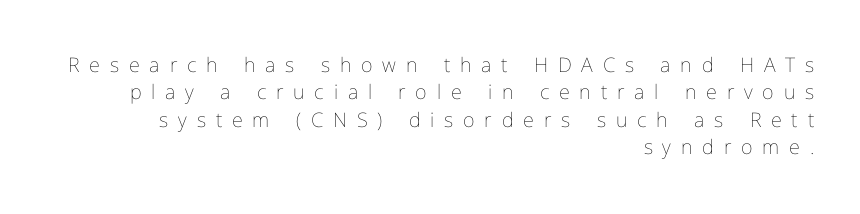
{"italic": "no", "bold": "no", "underline": "no", "align": "right", "line_spacing": "normal", "line_spacing_ratio": 1.37, "letter_spacing": "wide", "letter_spacing_em": 0.49, "glyph_px": 20}
